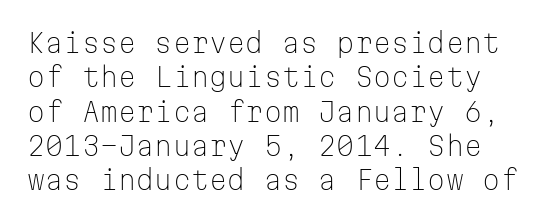
Q: Is the text bold? A: No.
Q: Is the text italic (slanted)? A: No, it is upright.
Q: Is the text underlined? A: No.
Q: Is the spacing between letters normal or unusually wide? A: Normal.
Q: Is the spacing between lines tight, normal or loose? A: Normal.
